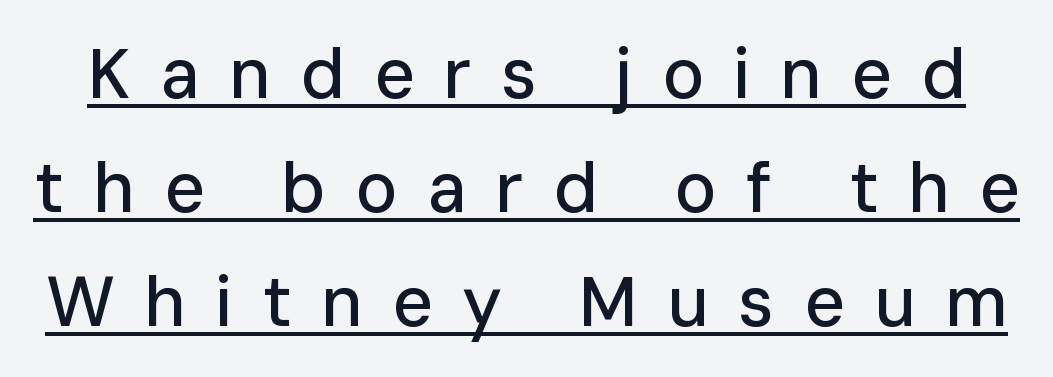
The image shows 70 px sans-serif type, upright; set normal line spacing (1.63x), unusually wide letter spacing (+0.42 em), underlined; low stroke contrast and a medium x-height.
